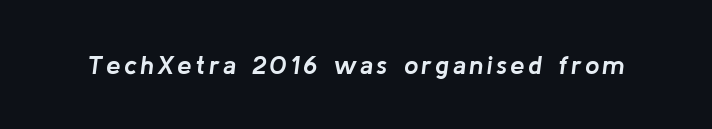
{"italic": "yes", "lean": "right", "slant_degrees": 8, "bold": "yes", "underline": "no", "glyph_px": 26}
